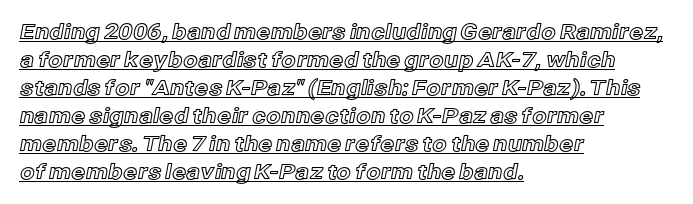
Notice how a bar underscores the lettering throughout. A typesetter would call this zero additional tracking. Notice how the passage keeps a crisp vertical edge on the left only. How would I describe the line gaps? Plain and ordinary.
